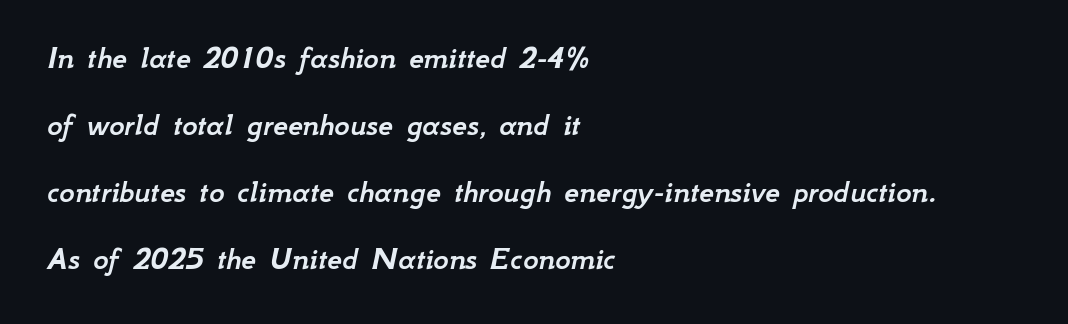
The image shows 33 px text type, italic (leaning right); set left-aligned, loose line spacing (2.03x), normal letter spacing, not underlined; low stroke contrast and a small x-height.
